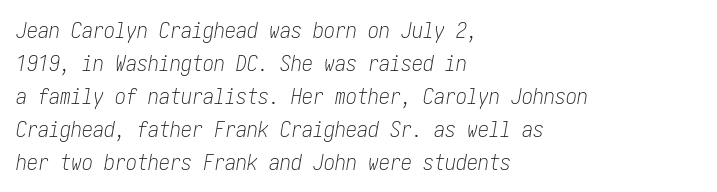
{"italic": "yes", "lean": "right", "slant_degrees": 10, "bold": "no", "underline": "no", "align": "left", "line_spacing": "normal", "line_spacing_ratio": 1.5, "letter_spacing": "normal", "letter_spacing_em": 0.0, "glyph_px": 22}
